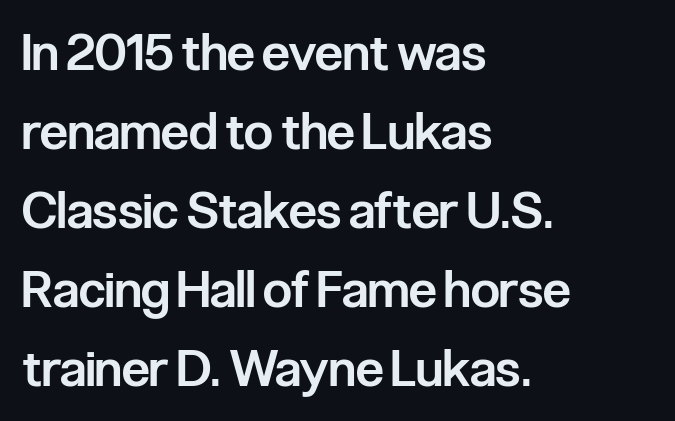
{"serif": "no", "italic": "no", "bold": "semi", "weight": "semibold", "width": "condensed", "stroke_contrast": "low", "x_height": "medium", "monospaced": "no", "underline": "no", "align": "left", "line_spacing": "normal", "line_spacing_ratio": 1.55, "letter_spacing": "normal", "letter_spacing_em": 0.0, "glyph_px": 51}
